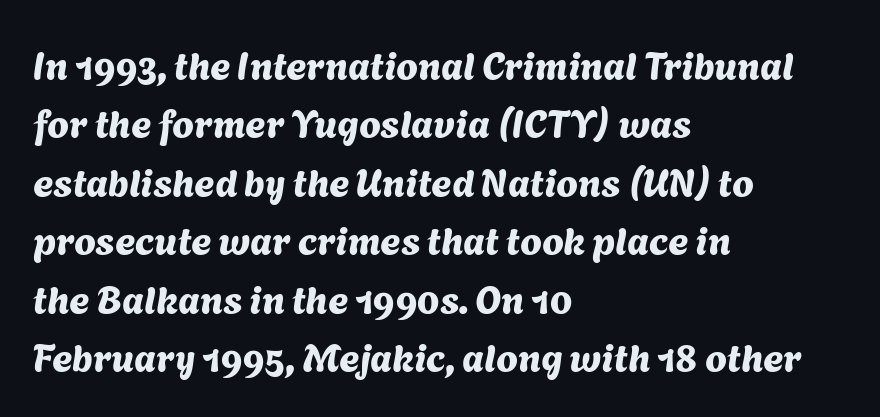
The image shows 39 px sans-serif type; set left-aligned, normal line spacing (1.5x), normal letter spacing, not underlined; medium stroke contrast and a medium x-height.
